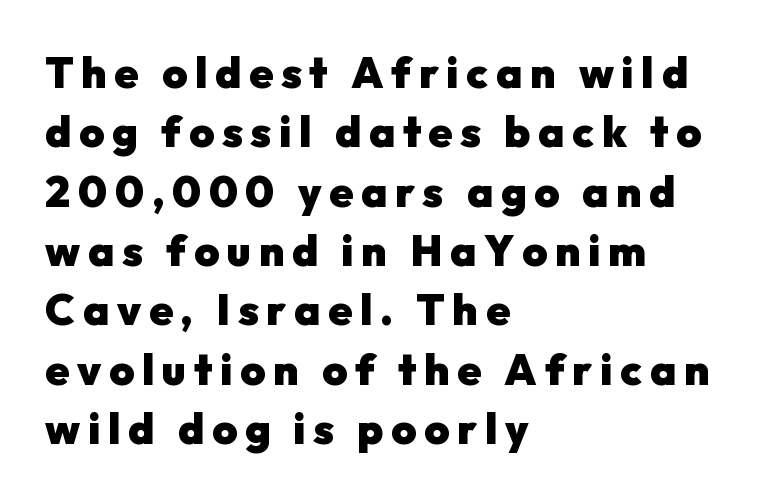
The image shows 43 px heavy sans-serif type, upright; set left-aligned, normal line spacing (1.38x), not underlined; low stroke contrast and a medium x-height.
